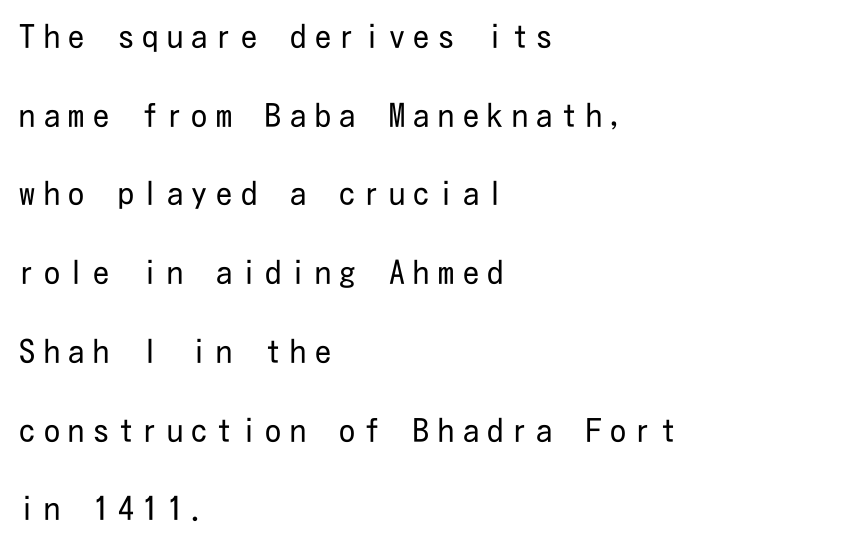
Q: Is the text bold? A: No.
Q: Is the text italic (slanted)? A: No, it is upright.
Q: Is the typeface a serif or a sans-serif typeface? A: Sans-serif.
Q: Is the text underlined? A: No.
Q: How is the paragraph aligned? A: Left-aligned.
Q: Is the spacing between letters normal or unusually wide? A: Unusually wide.
Q: Is the spacing between lines tight, normal or loose? A: Loose.
Q: Width (condensed, normal, or wide)? A: Condensed.
Q: Stroke contrast? A: Low.
Q: x-height? A: Medium.
